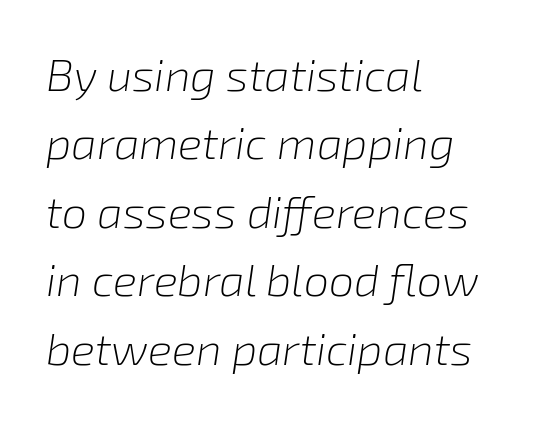
The image shows 45 px light type, italic (leaning right); set left-aligned, normal line spacing (1.52x), normal letter spacing, not underlined; low stroke contrast and a medium x-height.
